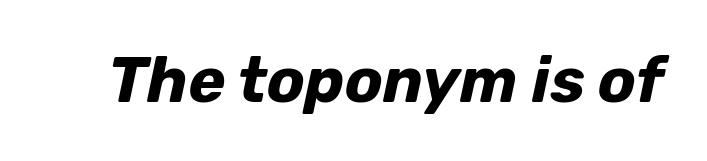
Note the varied advance widths — an 'i' is clearly narrower than an 'm'. Typesetter's note: full bold, strokes at maximum text heaviness. Descenders hang freely into open space. Characters follow at the spacing the type designer built in.
